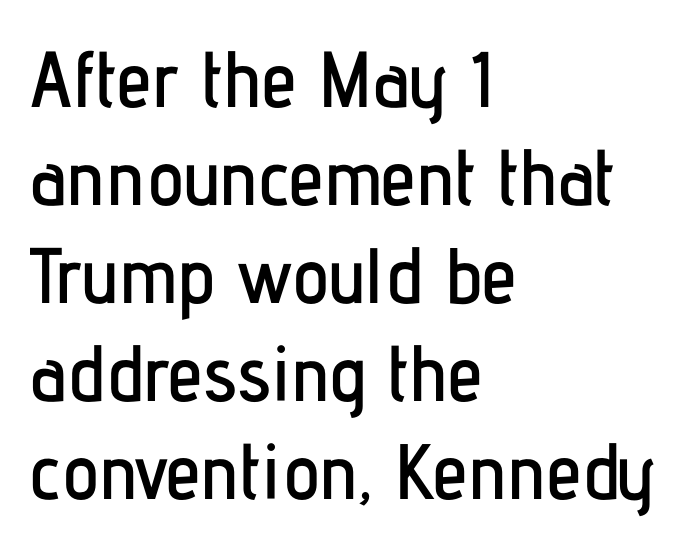
Visually the block forms a straight wall on the left and a jagged coastline on the right. Nope, not italic — everything's standing straight. Each letter's strokes conclude bluntly, with no projecting serifs. The space beneath each line is pristine and unruled. A typesetter would call this proportional, since set widths differ per character.
